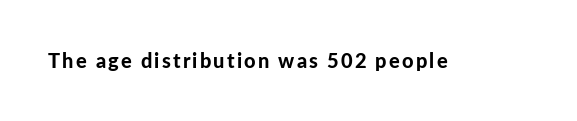
{"italic": "no", "bold": "yes", "underline": "no", "glyph_px": 20}
